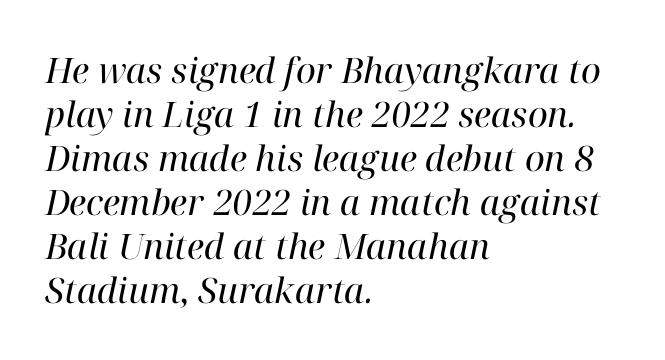
{"serif": "yes", "italic": "yes", "lean": "right", "slant_degrees": 12, "bold": "no", "weight": "regular", "width": "normal", "stroke_contrast": "high", "x_height": "medium", "monospaced": "no", "underline": "no", "align": "left", "line_spacing": "normal", "line_spacing_ratio": 1.26, "letter_spacing": "normal", "letter_spacing_em": 0.0, "glyph_px": 35}
